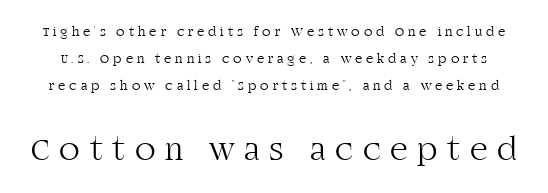
{"serif": "yes", "italic": "no", "bold": "no", "weight": "light", "width": "normal", "stroke_contrast": "high", "x_height": "large", "monospaced": "no", "underline": "no", "line_spacing": "loose", "line_spacing_ratio": 1.92, "letter_spacing": "wide", "letter_spacing_em": 0.28, "larger_block": "second", "size_ratio": 2.43, "glyph_px": 34}
